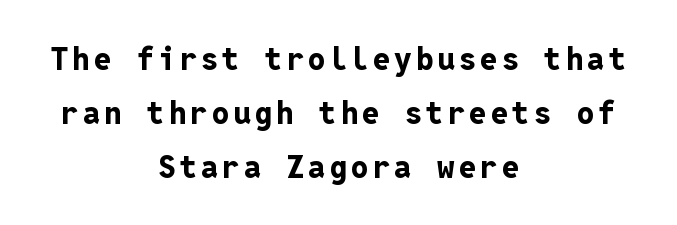
Q: Is the text bold? A: Yes.
Q: Is the text italic (slanted)? A: No, it is upright.
Q: Is the typeface a serif or a sans-serif typeface? A: Sans-serif.
Q: Is the text underlined? A: No.
Q: How is the paragraph aligned? A: Centered.
Q: Width (condensed, normal, or wide)? A: Normal.
Q: Stroke contrast? A: Low.
Q: x-height? A: Medium.
Q: Monospaced? A: Yes.
